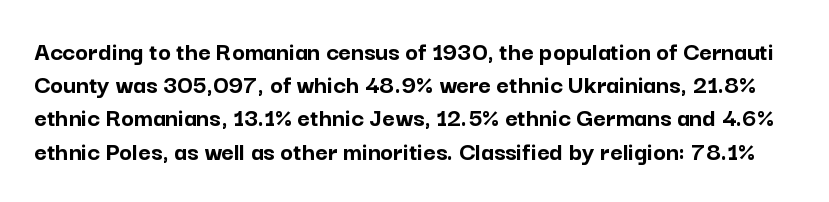
The image shows 27 px bold type, upright; set line spacing 1.23x, normal letter spacing, not underlined.
